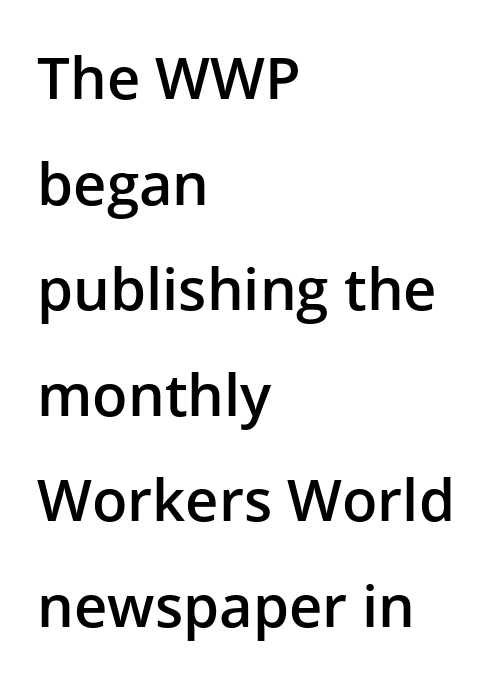
The image shows 58 px semibold sans-serif type, upright; set left-aligned, line spacing 1.82x, normal letter spacing, not underlined; low stroke contrast and a medium x-height.
